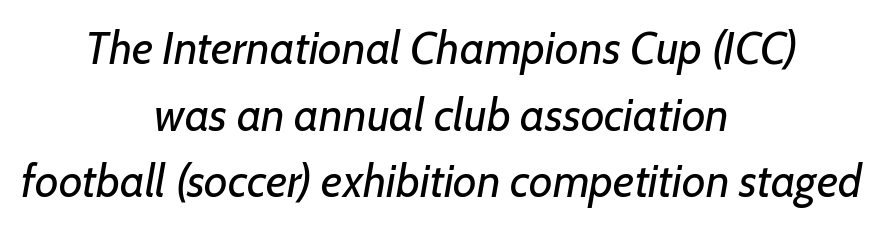
{"italic": "yes", "lean": "right", "slant_degrees": 7, "bold": "no", "weight": "regular", "width": "normal", "stroke_contrast": "low", "x_height": "medium", "monospaced": "no", "underline": "no", "align": "center", "line_spacing": "normal", "line_spacing_ratio": 1.45, "letter_spacing": "normal", "letter_spacing_em": 0.0, "glyph_px": 46}
